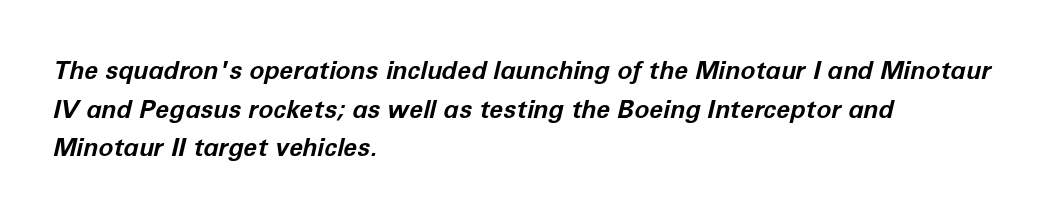
{"italic": "yes", "lean": "right", "slant_degrees": 12, "bold": "yes", "underline": "no", "align": "left", "line_spacing": "normal", "line_spacing_ratio": 1.55, "letter_spacing": "normal", "letter_spacing_em": 0.0, "glyph_px": 25}
